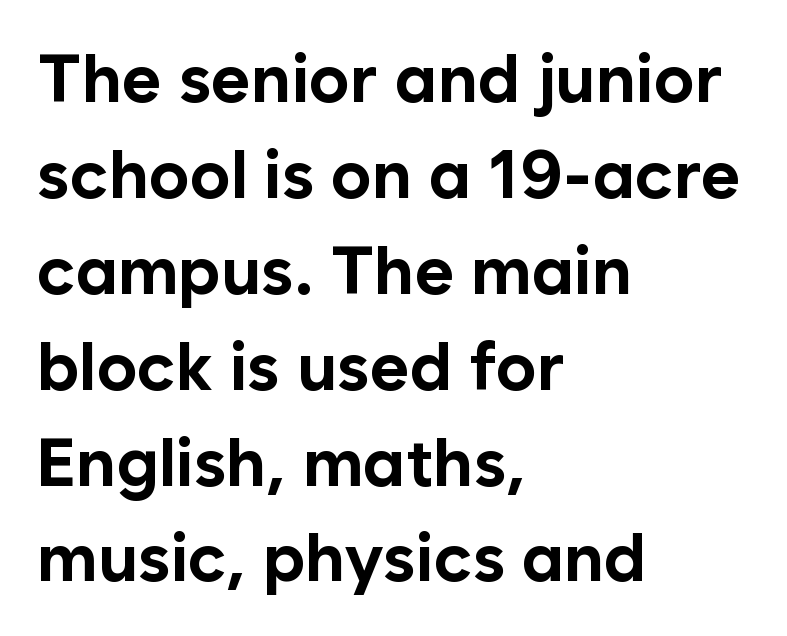
{"serif": "no", "italic": "no", "bold": "yes", "weight": "bold", "width": "normal", "stroke_contrast": "low", "x_height": "medium", "monospaced": "no", "underline": "no", "align": "left", "line_spacing": "normal", "line_spacing_ratio": 1.41, "letter_spacing": "normal", "letter_spacing_em": 0.0, "glyph_px": 68}
